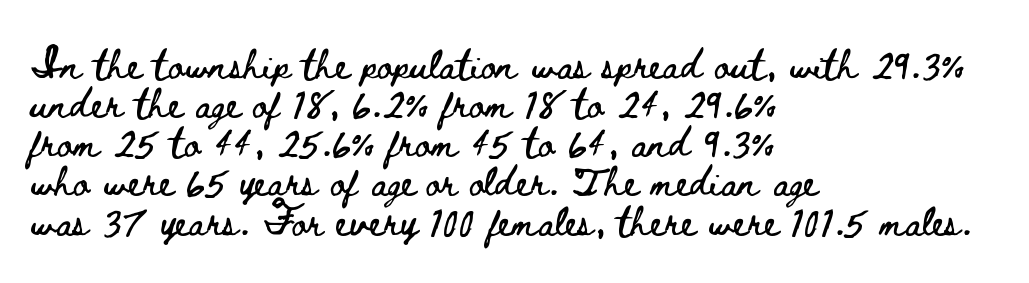
The ragged edge is on the right, which tells us the setting is flush left. The glyphs are unaccompanied by any horizontal stroke below them. Think of a printed novel: that variable character pitch is what you see here. Regarding leading, the lines here are spaced in the standard way. Is the letter spacing exaggerated? No — it looks like the ordinary default.
